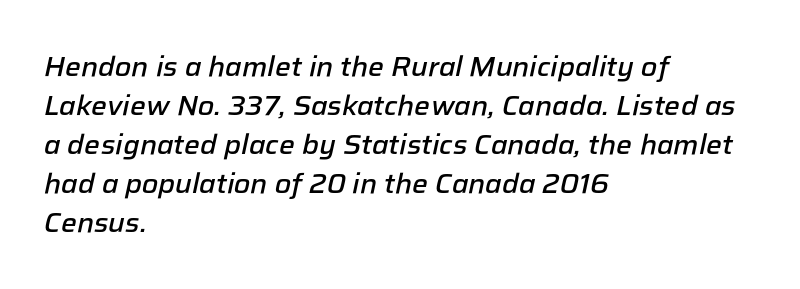
The image shows 28 px semibold type, italic (leaning right); set left-aligned, normal line spacing (1.39x), normal letter spacing, not underlined; low stroke contrast and a medium x-height.
